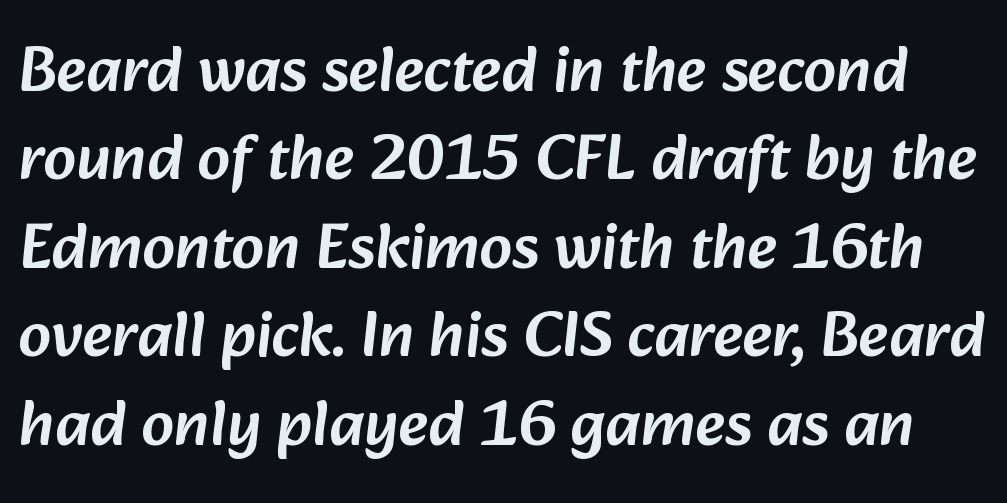
The image shows 65 px sans-serif type; set normal line spacing (1.36x), normal letter spacing, not underlined; low stroke contrast and a medium x-height.
